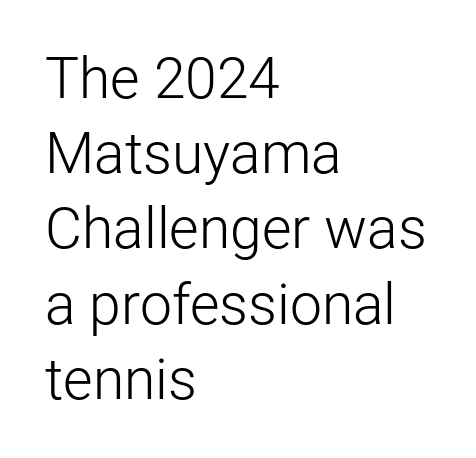
{"serif": "no", "italic": "no", "bold": "no", "weight": "light", "width": "normal", "stroke_contrast": "low", "x_height": "medium", "monospaced": "no", "underline": "no", "align": "left", "line_spacing": "normal", "line_spacing_ratio": 1.32, "letter_spacing": "normal", "letter_spacing_em": 0.0, "glyph_px": 57}
